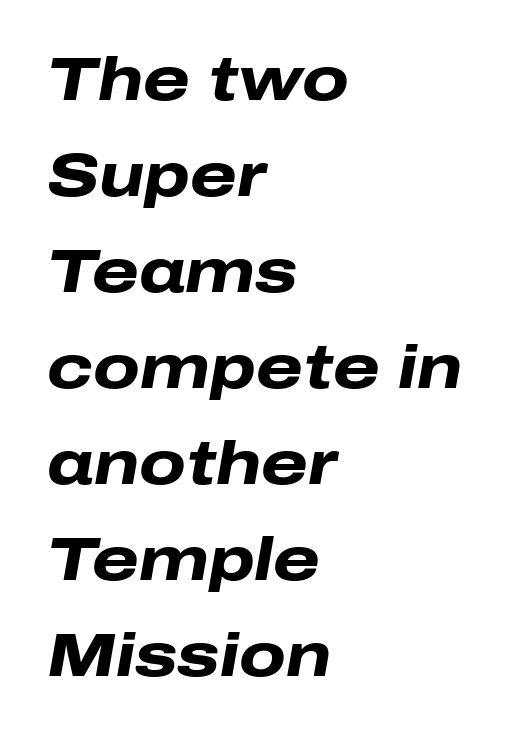
{"italic": "yes", "lean": "right", "slant_degrees": 10, "bold": "yes", "weight": "heavy", "width": "wide", "stroke_contrast": "low", "x_height": "medium", "monospaced": "no", "underline": "no", "align": "left", "line_spacing": "normal", "line_spacing_ratio": 1.6, "letter_spacing": "normal", "letter_spacing_em": 0.0, "glyph_px": 60}
